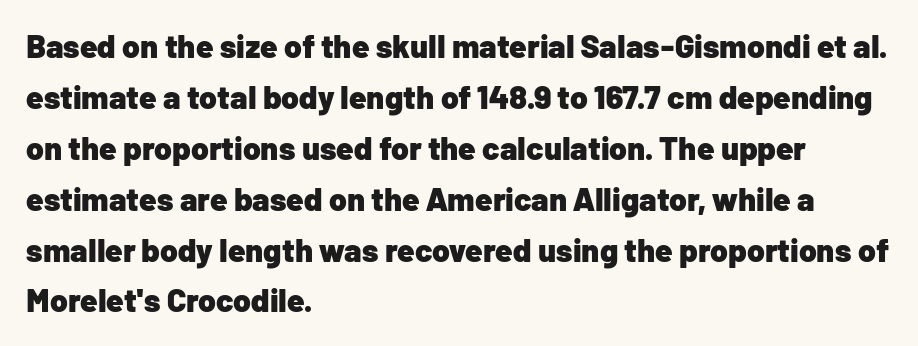
{"serif": "no", "italic": "no", "bold": "yes", "weight": "heavy", "width": "normal", "stroke_contrast": "low", "x_height": "medium", "monospaced": "no", "underline": "no", "align": "left", "line_spacing": "normal", "line_spacing_ratio": 1.59, "letter_spacing": "normal", "letter_spacing_em": 0.0, "glyph_px": 32}
